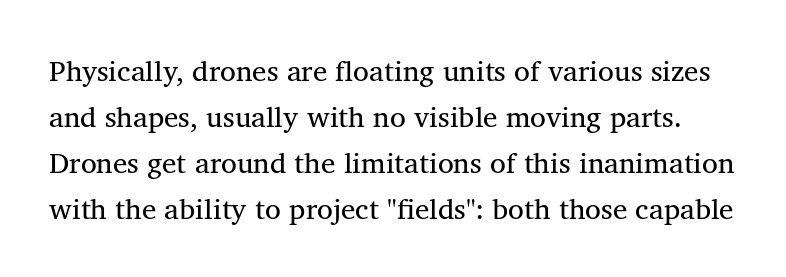
The image shows 29 px regular-weight serif type, upright; set normal line spacing (1.59x), normal letter spacing, not underlined; medium stroke contrast and a medium x-height.
